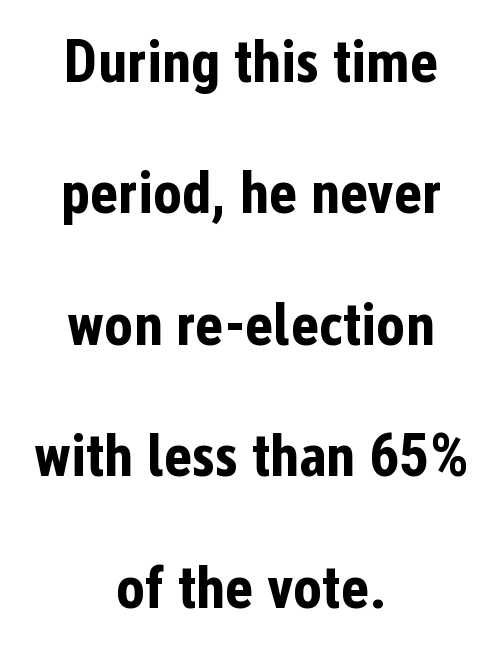
In terms of letterspacing, this is plain default setting. Compared with a flush-left layout, this one balances lines on the center instead. Summary of vertical rhythm: relaxed, with wide interline spacing. Quick note: not italic, upright. Check under the words: just untouched page.
